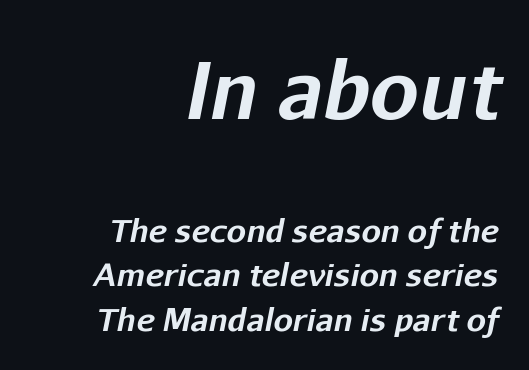
The image shows 78 px bold type, italic (leaning right); set right-aligned, normal line spacing (1.44x), normal letter spacing, not underlined; the first (top) block is 2.52x larger; low stroke contrast and a medium x-height.
